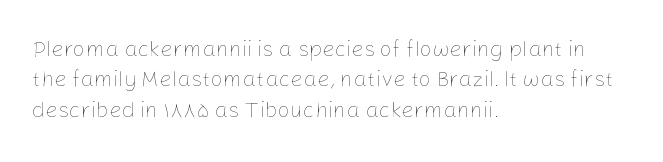
A quiet, ordinary-to-light weight characterises the typeface. The text block is weighted toward the left margin, trailing off unevenly rightward. This rendering leaves character spacing at its baseline value. Characters remain perfectly vertical along every line. The strip under each line holds only bare page.
